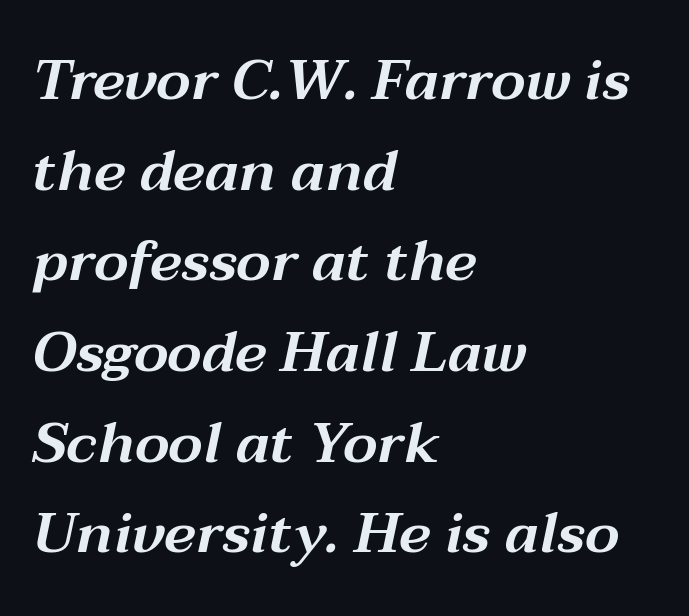
Q: Is the text italic (slanted)? A: Yes, it leans right by about 12 degrees.
Q: Is the text underlined? A: No.
Q: How is the paragraph aligned? A: Left-aligned.
Q: Is the spacing between letters normal or unusually wide? A: Normal.
Q: Is the spacing between lines tight, normal or loose? A: Normal.
Q: Width (condensed, normal, or wide)? A: Wide.
Q: Stroke contrast? A: Medium.
Q: x-height? A: Medium.
Q: Monospaced? A: No.
